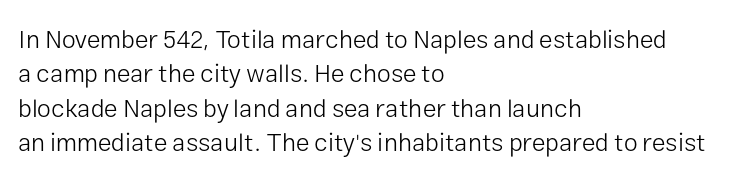
Q: Is the text bold? A: No.
Q: Is the text italic (slanted)? A: No, it is upright.
Q: Is the text underlined? A: No.
Q: How is the paragraph aligned? A: Left-aligned.
Q: Is the spacing between letters normal or unusually wide? A: Normal.
Q: Is the spacing between lines tight, normal or loose? A: Normal.
